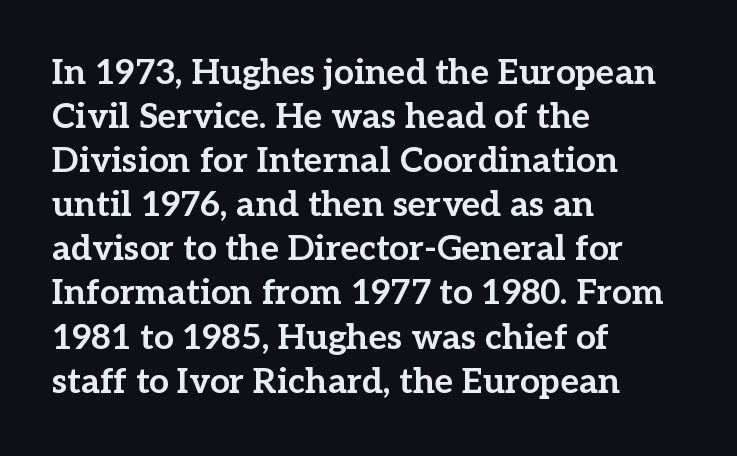
{"serif": "yes", "italic": "no", "bold": "yes", "weight": "bold", "width": "normal", "stroke_contrast": "low", "x_height": "medium", "monospaced": "no", "underline": "no", "align": "left", "line_spacing": "normal", "line_spacing_ratio": 1.26, "letter_spacing": "normal", "letter_spacing_em": 0.0, "glyph_px": 35}
